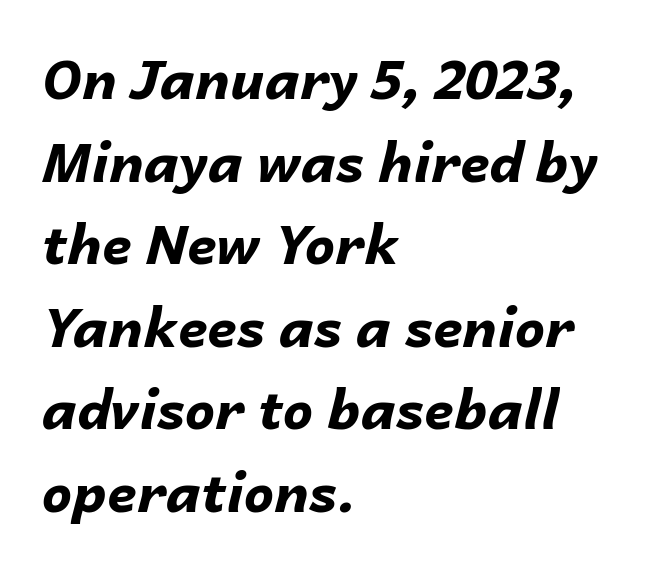
The image shows 54 px bold type, italic (leaning right); set left-aligned, normal line spacing (1.53x), normal letter spacing, not underlined; low stroke contrast and a medium x-height.
